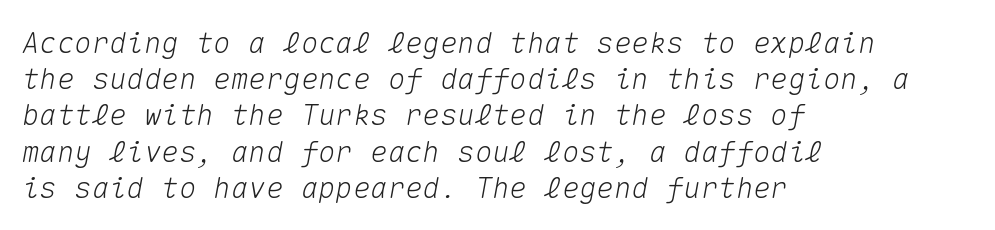
{"italic": "yes", "lean": "right", "slant_degrees": 10, "width": "normal", "stroke_contrast": "medium", "x_height": "medium", "monospaced": "yes", "underline": "no", "align": "left", "line_spacing": "normal", "line_spacing_ratio": 1.25, "letter_spacing": "normal", "letter_spacing_em": 0.0, "glyph_px": 29}
